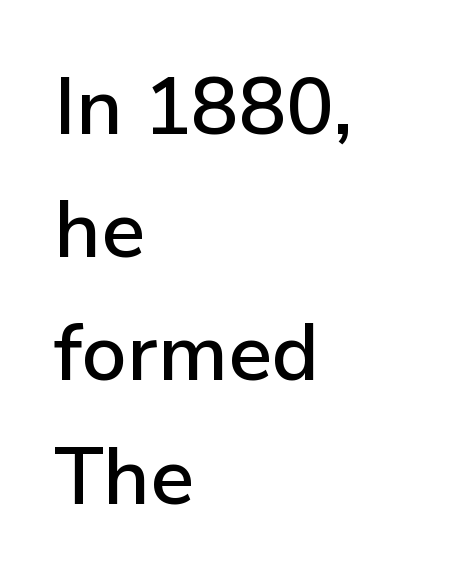
{"serif": "no", "italic": "no", "width": "normal", "stroke_contrast": "low", "x_height": "medium", "monospaced": "no", "underline": "no", "align": "left", "line_spacing": "normal", "line_spacing_ratio": 1.56, "letter_spacing": "normal", "letter_spacing_em": 0.0, "glyph_px": 79}
